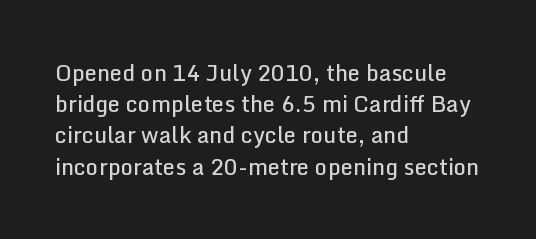
This is moderately heavy type, rendered in semibold. No extra tracking has been applied to these lines. Alignment: flush left. Leading matches the norm, producing a regular column.
